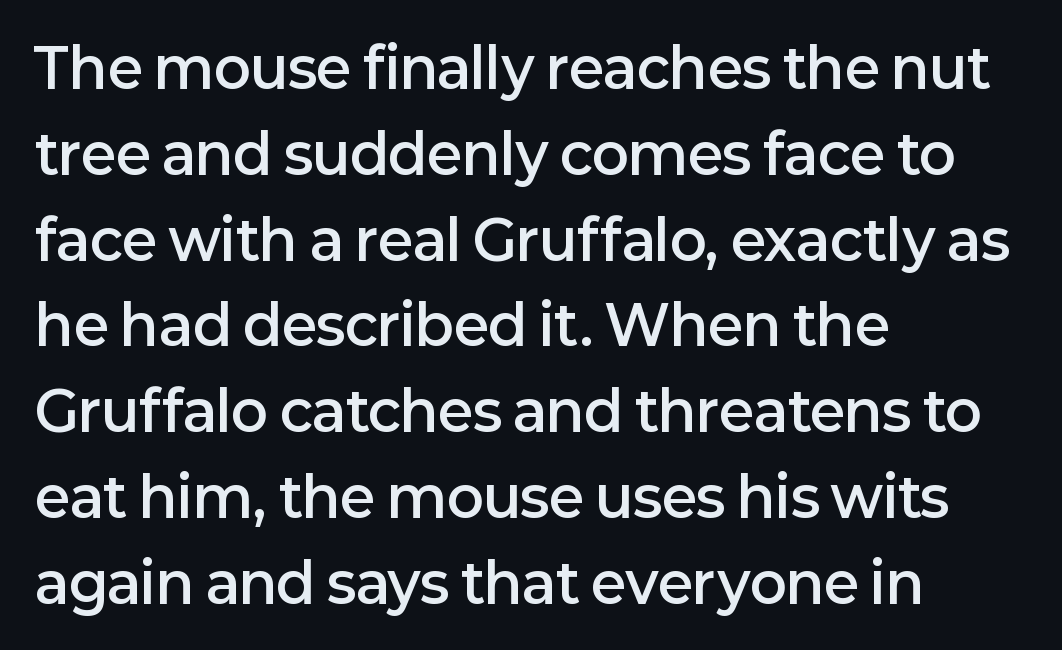
{"serif": "no", "italic": "no", "bold": "semi", "weight": "semibold", "width": "normal", "stroke_contrast": "low", "x_height": "medium", "monospaced": "no", "underline": "no", "align": "left", "line_spacing": "normal", "line_spacing_ratio": 1.56, "letter_spacing": "normal", "letter_spacing_em": 0.0, "glyph_px": 55}
